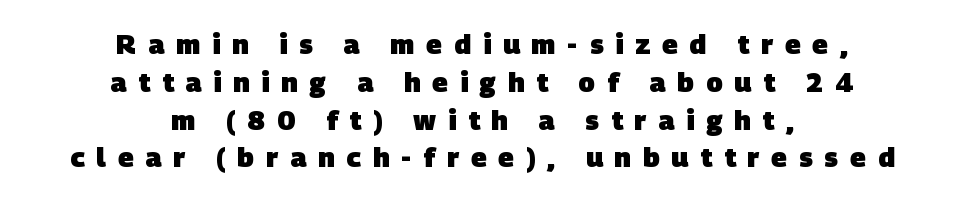
Q: Is the text bold? A: Yes.
Q: Is the text underlined? A: No.
Q: How is the paragraph aligned? A: Centered.
Q: Is the spacing between letters normal or unusually wide? A: Unusually wide.
Q: Is the spacing between lines tight, normal or loose? A: Normal.
